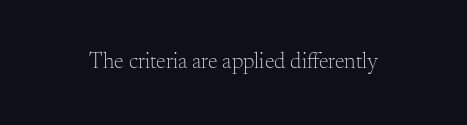
The image shows 22 px text type, upright; set normal letter spacing, not underlined.
